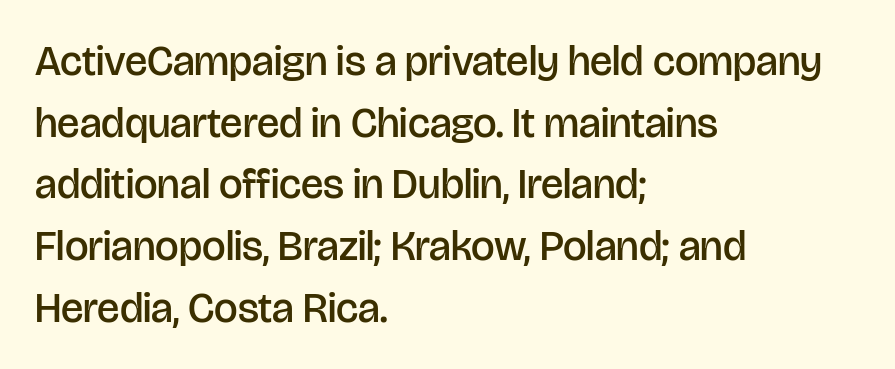
Letters rest on an invisible, unmarked baseline. As a designer I'd log this as weight 600, semibold. Does the lettering tilt? It doesn't — this is upright. Does the type have serifs? No, each stem ends abruptly.
